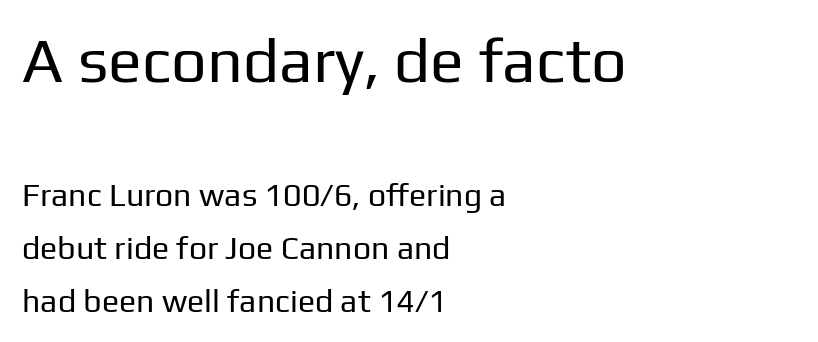
Q: Is the text bold? A: No.
Q: Is the text italic (slanted)? A: No, it is upright.
Q: Is the typeface a serif or a sans-serif typeface? A: Sans-serif.
Q: Is the text underlined? A: No.
Q: How is the paragraph aligned? A: Left-aligned.
Q: Is the spacing between letters normal or unusually wide? A: Normal.
Q: Is the spacing between lines tight, normal or loose? A: Normal.
Q: Which block of text is set in a larger size, the first (top) or the second (bottom)? A: The first (top) one.
Q: Width (condensed, normal, or wide)? A: Normal.
Q: Stroke contrast? A: Low.
Q: x-height? A: Medium.
Q: Monospaced? A: No.
